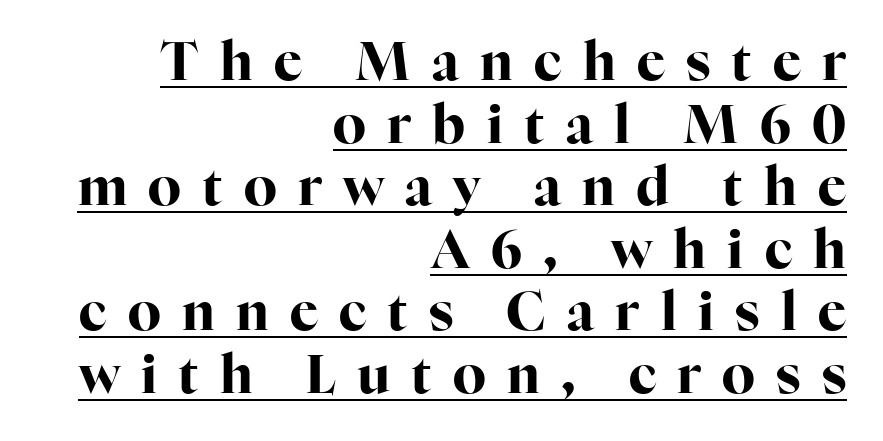
Set as a true bold cut, around the 700 mark. The lettering is marked with a stroke running underneath it. In terms of letterspacing, this is a distinctly airy, spread setting. Posture: upright roman.
